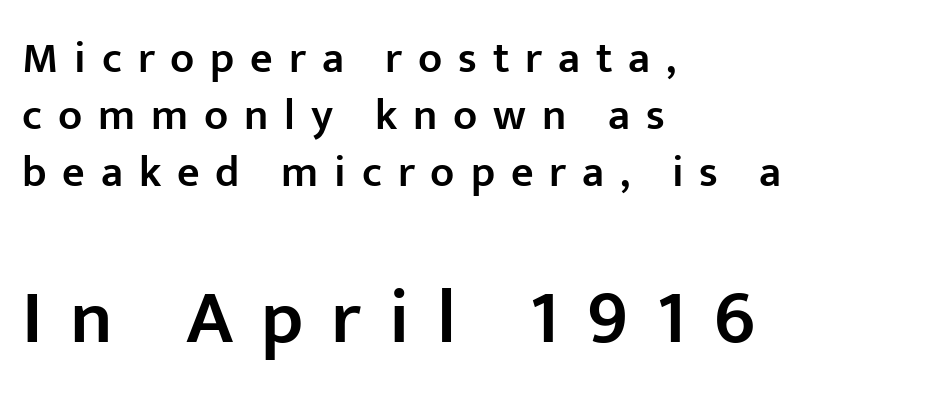
{"serif": "no", "italic": "no", "bold": "semi", "weight": "semibold", "width": "normal", "stroke_contrast": "low", "x_height": "medium", "monospaced": "no", "underline": "no", "align": "left", "line_spacing": "normal", "line_spacing_ratio": 1.29, "letter_spacing": "wide", "letter_spacing_em": 0.36, "larger_block": "second", "size_ratio": 1.75, "glyph_px": 77}
